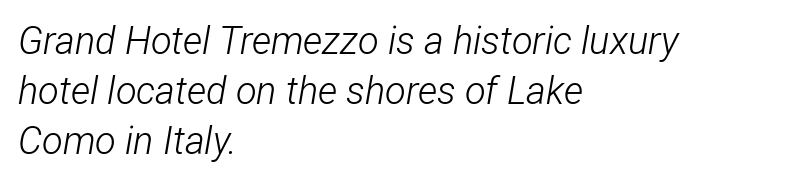
Q: Is the text bold? A: No.
Q: Is the text italic (slanted)? A: Yes, it leans right by about 12 degrees.
Q: Is the text underlined? A: No.
Q: How is the paragraph aligned? A: Left-aligned.
Q: Is the spacing between letters normal or unusually wide? A: Normal.
Q: Is the spacing between lines tight, normal or loose? A: Normal.
Q: Width (condensed, normal, or wide)? A: Condensed.
Q: Stroke contrast? A: Low.
Q: x-height? A: Medium.
Q: Monospaced? A: No.
